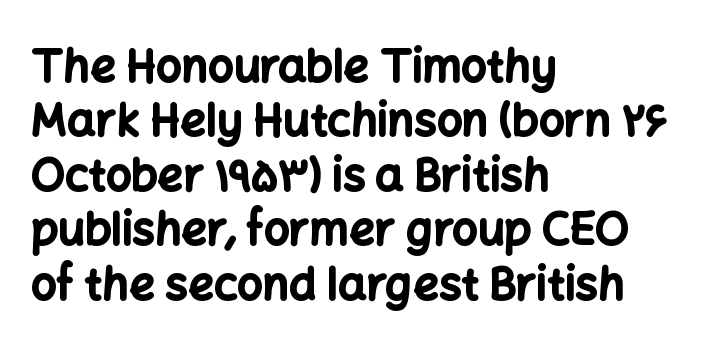
The passage is arranged the way most books set body copy — flush left. The passage shown is typed in a proportional face where columns would drift. I'd call this a sans setting — the letters go barefoot. The lettering stays uniformly vertical, giving the passage a roman look.
